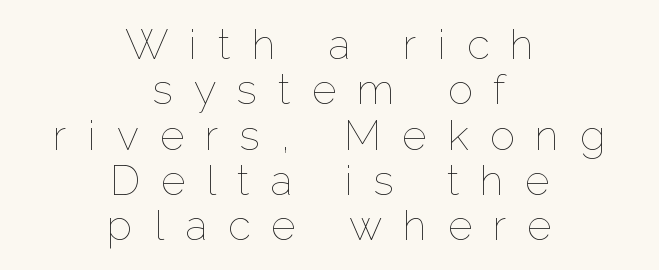
{"italic": "no", "bold": "no", "weight": "thin", "width": "normal", "stroke_contrast": "low", "x_height": "medium", "monospaced": "no", "underline": "no", "align": "center", "line_spacing": "tight", "line_spacing_ratio": 1.08, "letter_spacing": "wide", "letter_spacing_em": 0.5, "glyph_px": 42}
